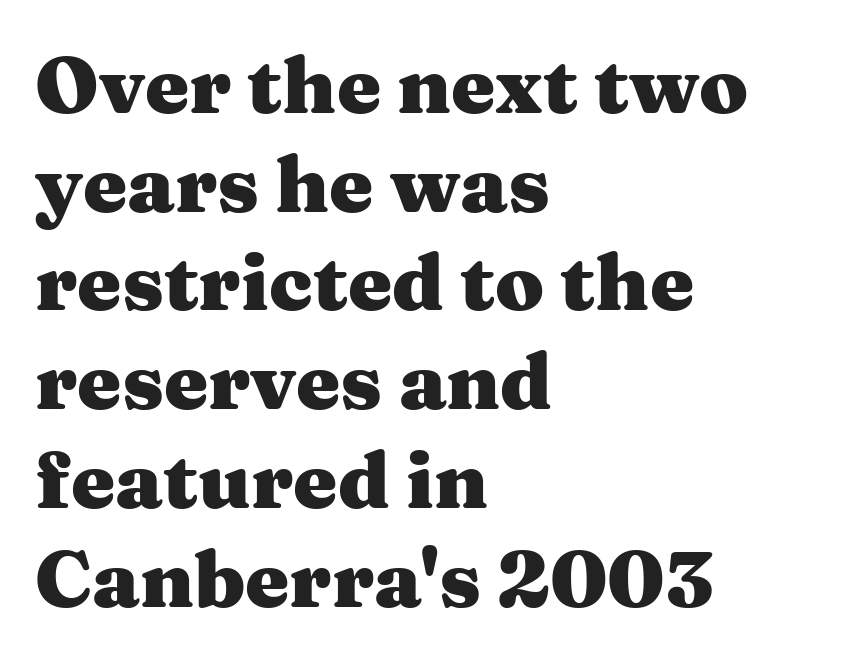
Q: Is the text bold? A: Yes.
Q: Is the text italic (slanted)? A: No, it is upright.
Q: Is the typeface a serif or a sans-serif typeface? A: Serif.
Q: Is the text underlined? A: No.
Q: How is the paragraph aligned? A: Left-aligned.
Q: Is the spacing between letters normal or unusually wide? A: Normal.
Q: Is the spacing between lines tight, normal or loose? A: Normal.
Q: Width (condensed, normal, or wide)? A: Wide.
Q: Stroke contrast? A: Medium.
Q: x-height? A: Medium.
Q: Monospaced? A: No.
